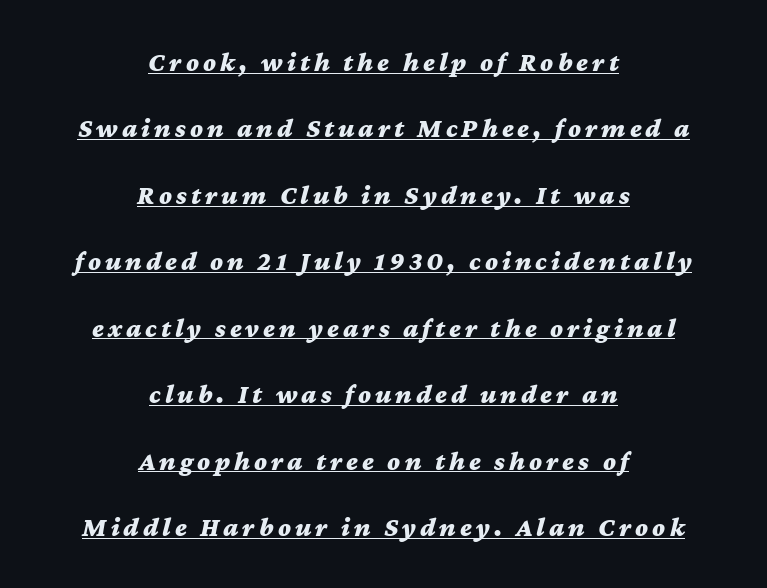
A typesetter would mark this as italic. This sample trades compactness for vertical openness between lines. Thick stems and heavy bowls — unmistakably bold. Does the copy run flush right? No — it is centered line by line. Does a line run under the words? Yes, clearly.
